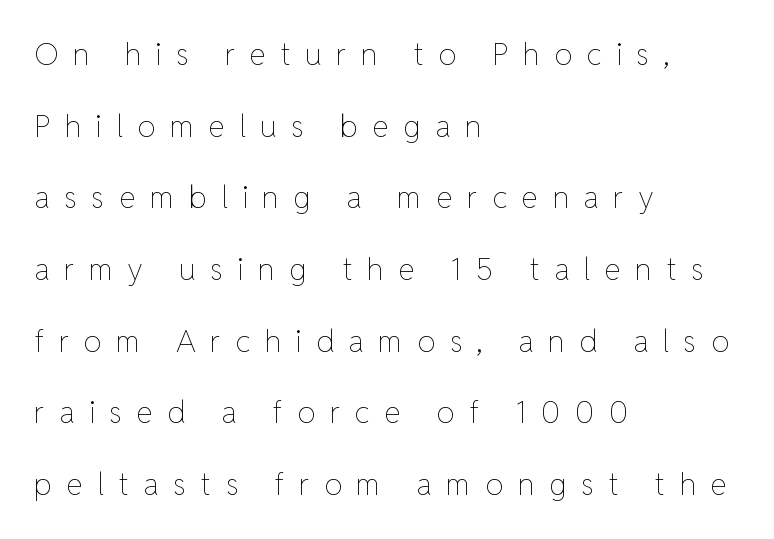
{"italic": "no", "bold": "no", "weight": "thin", "width": "normal", "stroke_contrast": "low", "x_height": "medium", "monospaced": "no", "underline": "no", "align": "left", "line_spacing": "loose", "line_spacing_ratio": 2.39, "letter_spacing": "wide", "letter_spacing_em": 0.48, "glyph_px": 30}
